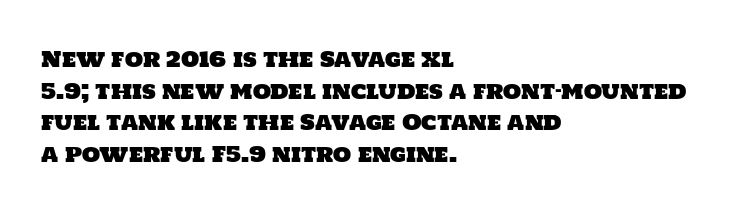
Q: Is the text underlined? A: No.
Q: How is the paragraph aligned? A: Left-aligned.
Q: Is the spacing between letters normal or unusually wide? A: Normal.
Q: Is the spacing between lines tight, normal or loose? A: Normal.
